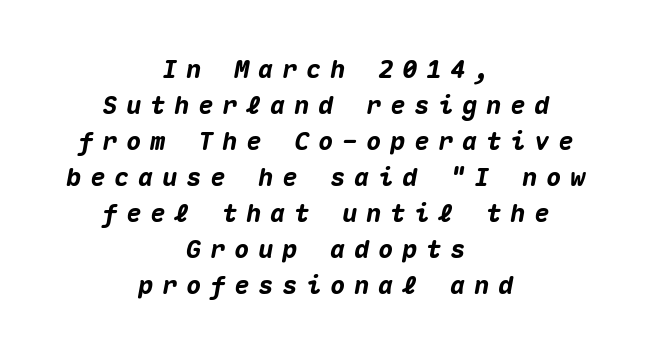
Q: Is the text bold? A: Yes.
Q: Is the text italic (slanted)? A: Yes, it leans right by about 10 degrees.
Q: Is the text underlined? A: No.
Q: How is the paragraph aligned? A: Centered.
Q: Is the spacing between letters normal or unusually wide? A: Unusually wide.
Q: Is the spacing between lines tight, normal or loose? A: Normal.
